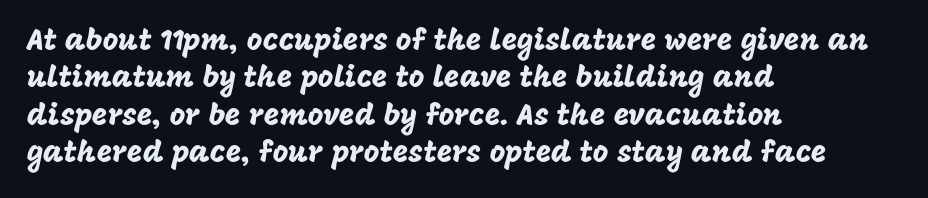
{"serif": "no", "width": "normal", "stroke_contrast": "low", "x_height": "large", "monospaced": "no", "underline": "no", "align": "left", "line_spacing": "normal", "line_spacing_ratio": 1.25, "letter_spacing": "normal", "letter_spacing_em": 0.0, "glyph_px": 30}
